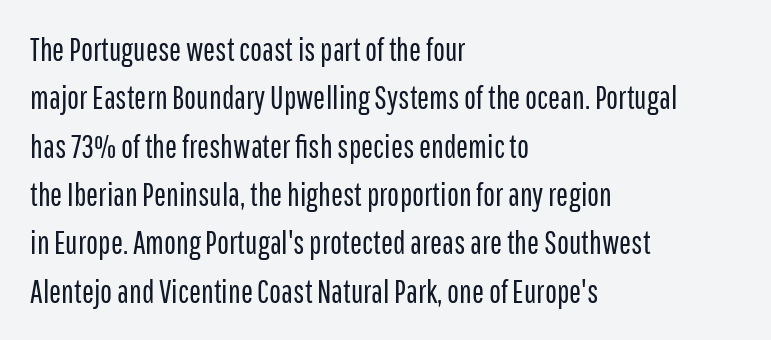
{"serif": "no", "italic": "no", "bold": "no", "weight": "regular", "width": "condensed", "stroke_contrast": "low", "x_height": "medium", "monospaced": "no", "underline": "no", "align": "left", "line_spacing": "normal", "line_spacing_ratio": 1.51, "letter_spacing": "normal", "letter_spacing_em": 0.0, "glyph_px": 32}
